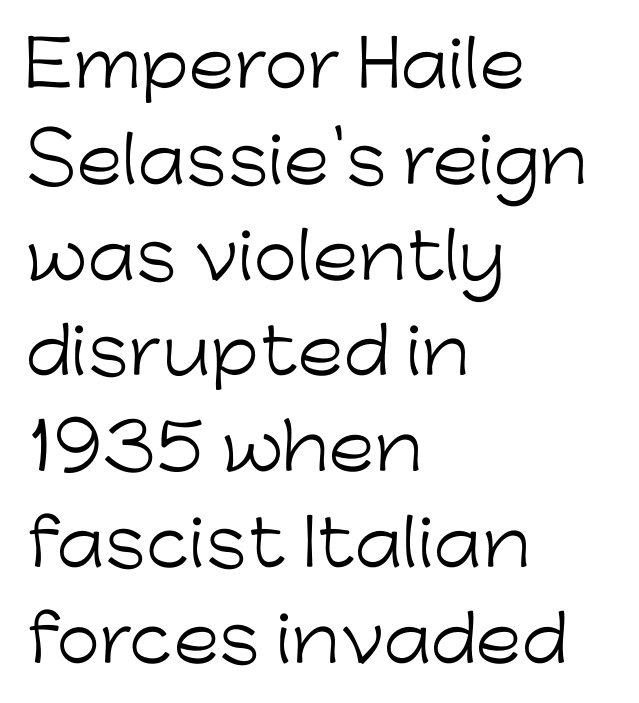
Do the characters align in a grid? No, the font is proportional. Nobody touched the tracking dial on this one. Check the space under the baseline: it is left empty. The passage shown is not bold in any degree. These lines are set flush left with a ragged right edge. In terms of leading, this rendering sits right in the middle.
